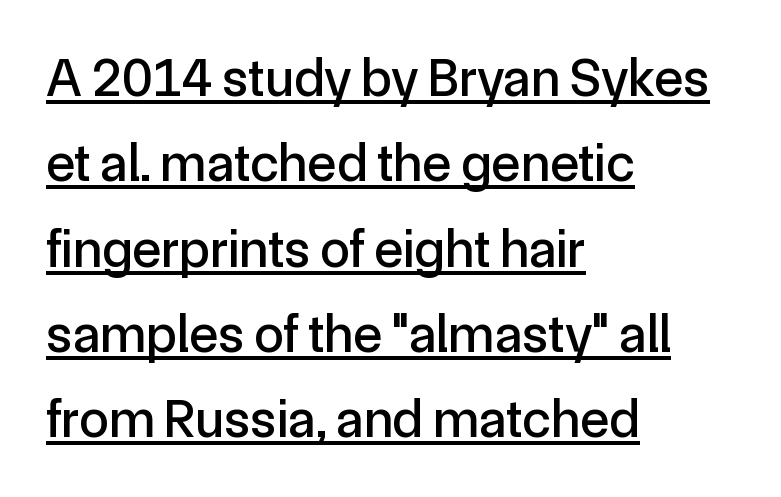
Is this a fixed-width face? No — the glyphs have proportional, varying widths. Does a line run under the words? Yes, clearly. Default kerning and tracking; the words read as compact shapes. Left-aligned paragraph, ragged on the right. You can tell from the bare stems that sans-serif type was used. Nope, not italic — everything's standing straight.
